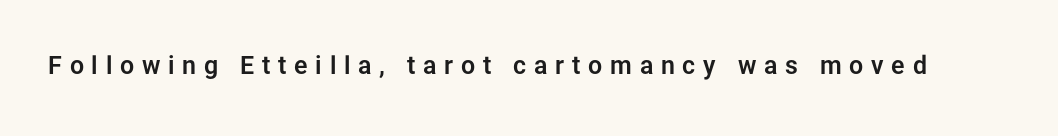
{"italic": "no", "underline": "no", "letter_spacing": "wide", "letter_spacing_em": 0.31, "glyph_px": 25}
